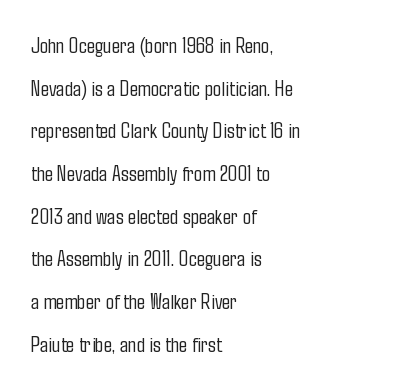
The image shows 22 px text type, upright; set left-aligned, loose line spacing (1.94x), normal letter spacing, not underlined.
